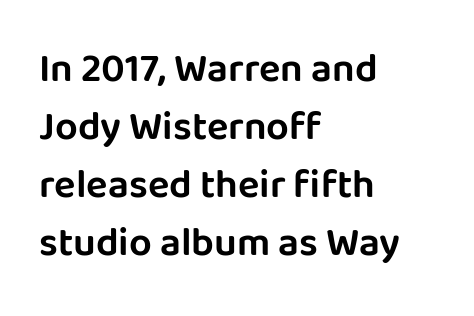
The rendering uses natural spacing where letterforms have individual widths. The rendering uses a moderate line-height, typical for paragraphs. Typeset ragged right — the left edge is the straight one. The string is rendered with underlining switched off. Short note: letters normally spaced.
